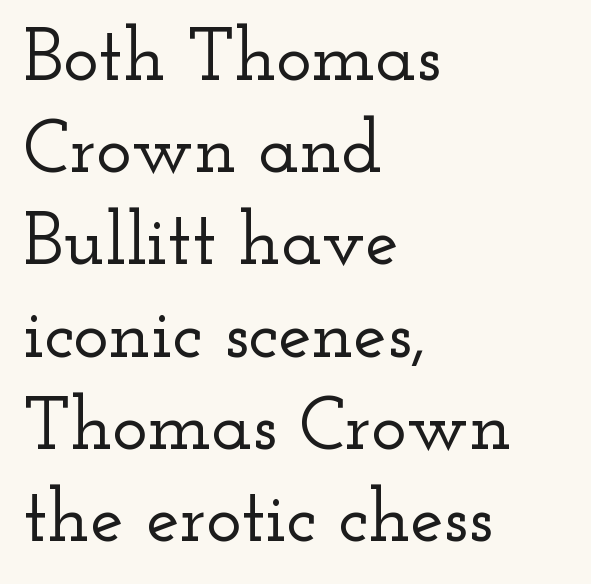
{"serif": "yes", "italic": "no", "width": "wide", "stroke_contrast": "low", "x_height": "small", "monospaced": "no", "underline": "no", "align": "left", "line_spacing_ratio": 1.23, "letter_spacing": "normal", "letter_spacing_em": 0.0, "glyph_px": 75}
